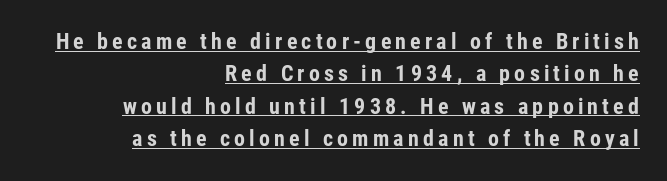
Q: Is the text bold? A: Yes.
Q: Is the text italic (slanted)? A: No, it is upright.
Q: Is the text underlined? A: Yes.
Q: How is the paragraph aligned? A: Right-aligned.
Q: Is the spacing between lines tight, normal or loose? A: Normal.
